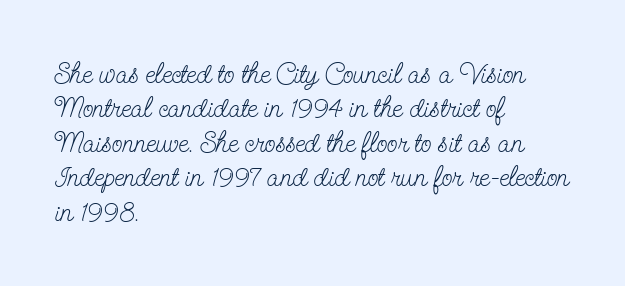
The words here are not underlined. Check where the strokes stop: tiny serifs finish them off. You could not count columns in this text — the font is proportionally spaced. Letter spacing: default. The rag falls on the right side of this text block. No letter is thick-stroked: the sample isn't bold.
